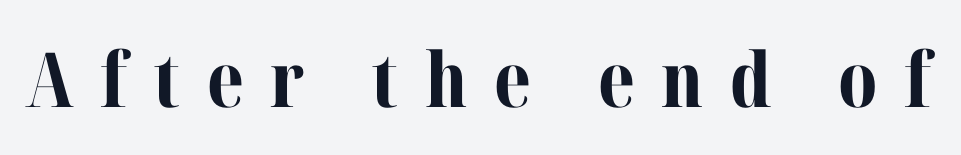
Spacing between characters has been opened up far beyond the box default. The passage shown is not underscored anywhere. A typesetter would call this proportional, since set widths differ per character. Style check: upright.
